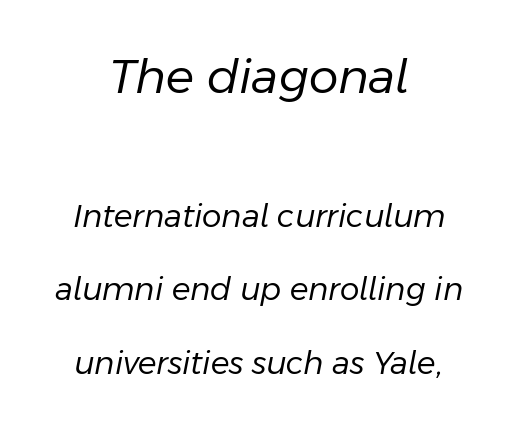
{"italic": "yes", "lean": "right", "slant_degrees": 11, "bold": "no", "weight": "regular", "width": "normal", "stroke_contrast": "low", "x_height": "medium", "monospaced": "no", "underline": "no", "align": "center", "line_spacing": "loose", "line_spacing_ratio": 2.37, "letter_spacing": "normal", "letter_spacing_em": 0.0, "larger_block": "first", "size_ratio": 1.52, "glyph_px": 47}
